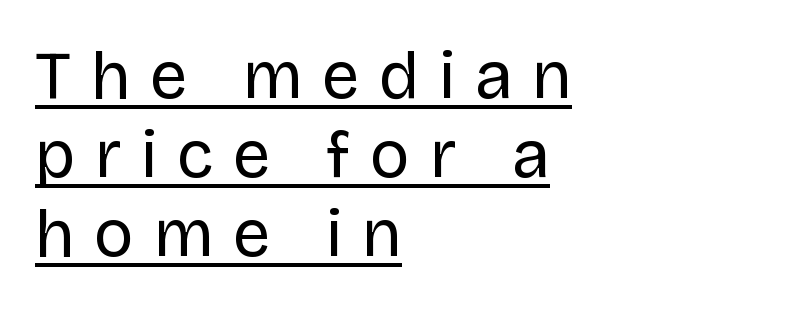
The image shows 67 px regular-weight sans-serif type, upright; set left-aligned, line spacing 1.18x, unusually wide letter spacing (+0.29 em), underlined; low stroke contrast and a large x-height.
